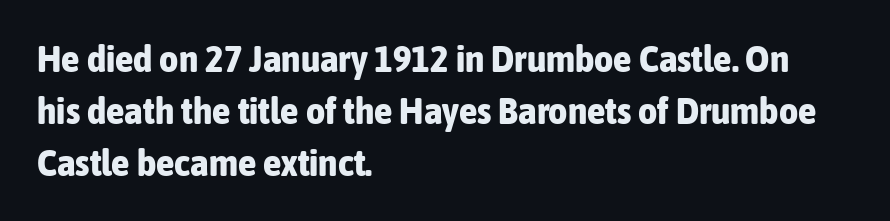
{"serif": "no", "italic": "no", "bold": "yes", "weight": "bold", "width": "condensed", "stroke_contrast": "low", "x_height": "medium", "monospaced": "no", "underline": "no", "align": "left", "line_spacing": "normal", "line_spacing_ratio": 1.4, "letter_spacing": "normal", "letter_spacing_em": 0.0, "glyph_px": 37}
